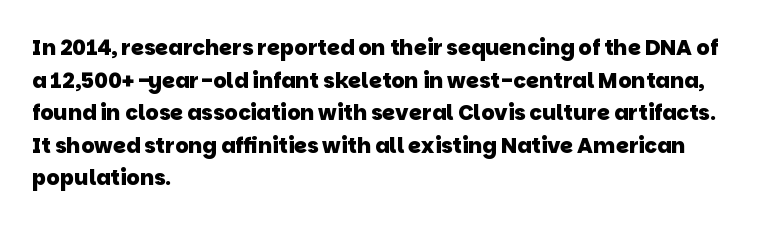
{"bold": "yes", "underline": "no", "align": "left", "line_spacing": "normal", "line_spacing_ratio": 1.55, "letter_spacing": "normal", "letter_spacing_em": 0.0, "glyph_px": 21}
